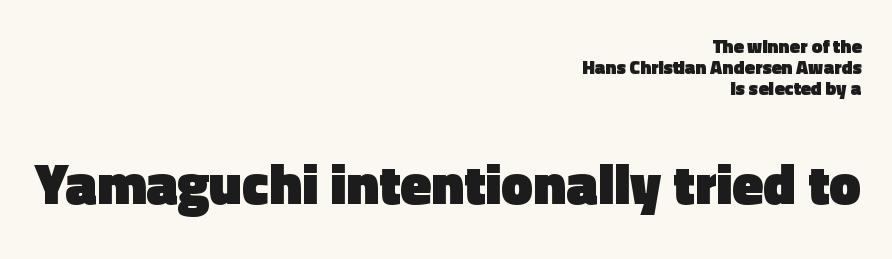
A typesetter would call this proportional, since set widths differ per character. Nope, no serifs anywhere on these letters. The composition opens small and finishes big. Horizontal bands of white between lines are thin slivers.
